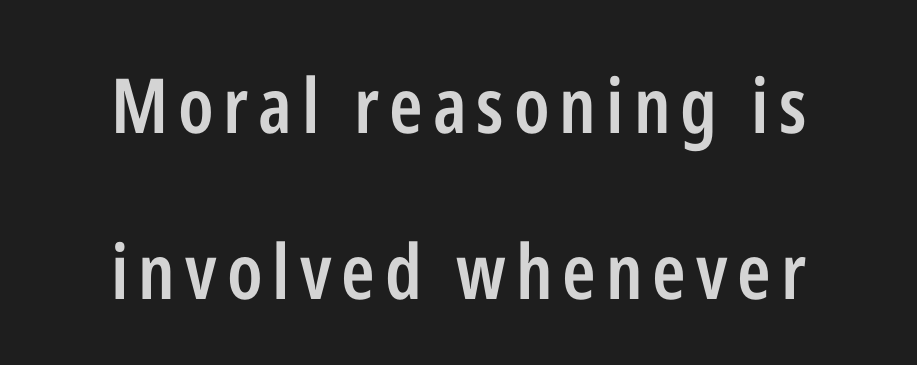
If you folded the block vertically in half, each line would mirror itself in length. Is there any slant? The stems are plumb. Serifs: no, the terminals of the letterforms are clean. A bare baseline throughout the passage.
